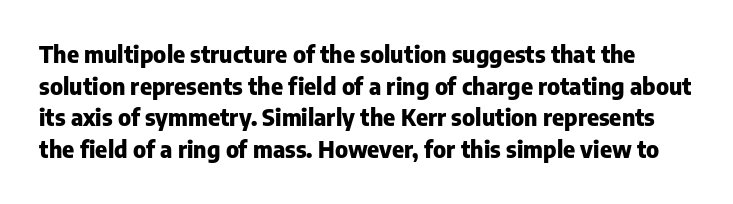
{"italic": "no", "bold": "yes", "underline": "no", "line_spacing": "normal", "line_spacing_ratio": 1.38, "letter_spacing": "normal", "letter_spacing_em": 0.0, "glyph_px": 23}
